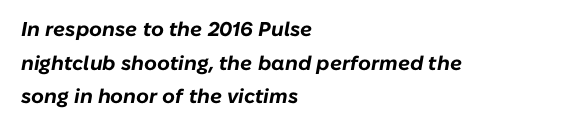
{"italic": "yes", "lean": "right", "slant_degrees": 10, "bold": "yes", "underline": "no", "align": "left", "line_spacing": "normal", "line_spacing_ratio": 1.68, "letter_spacing": "normal", "letter_spacing_em": 0.0, "glyph_px": 20}
